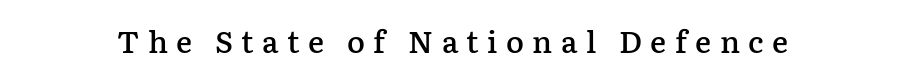
The image shows 30 px semibold serif type, upright; set unusually wide letter spacing (+0.28 em), not underlined; low stroke contrast and a medium x-height.
